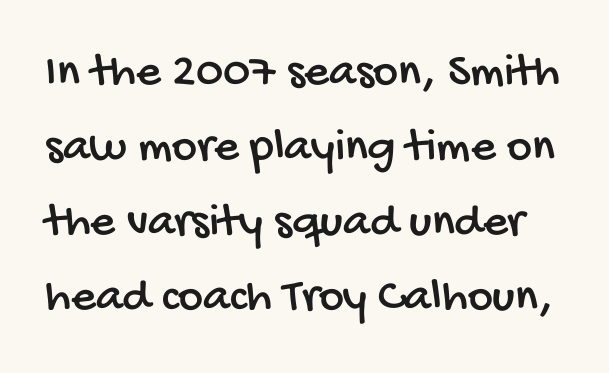
The rendering uses natural spacing where letterforms have individual widths. Standard letterfit; no display-style spreading of the glyphs. The specimen omits any rule beneath the text block's lines. The designer left line spacing at the default.
